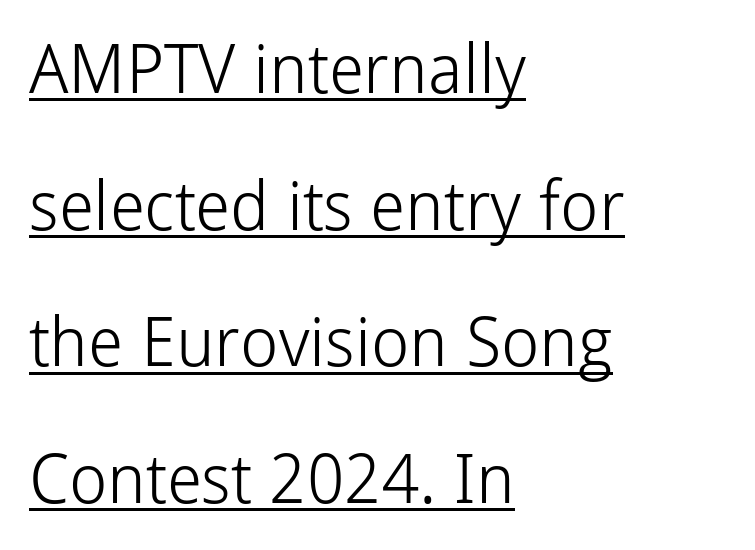
{"serif": "no", "italic": "no", "bold": "no", "weight": "light", "width": "normal", "stroke_contrast": "low", "x_height": "medium", "monospaced": "no", "underline": "yes", "align": "left", "line_spacing": "loose", "line_spacing_ratio": 2.01, "letter_spacing": "normal", "letter_spacing_em": 0.0, "glyph_px": 68}
